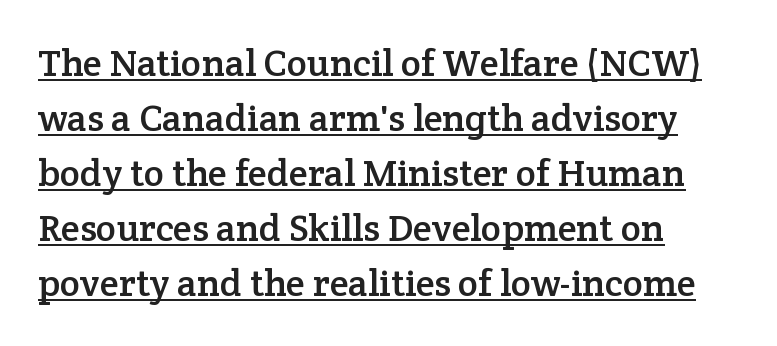
The image shows 38 px serif type, upright; set left-aligned, normal line spacing (1.45x), normal letter spacing, underlined; low stroke contrast and a medium x-height.
